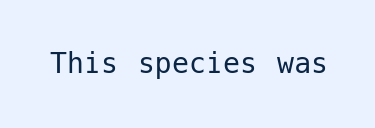
{"serif": "no", "italic": "no", "bold": "no", "weight": "regular", "width": "normal", "stroke_contrast": "low", "x_height": "medium", "underline": "no", "letter_spacing": "normal", "letter_spacing_em": 0.0, "glyph_px": 34}
